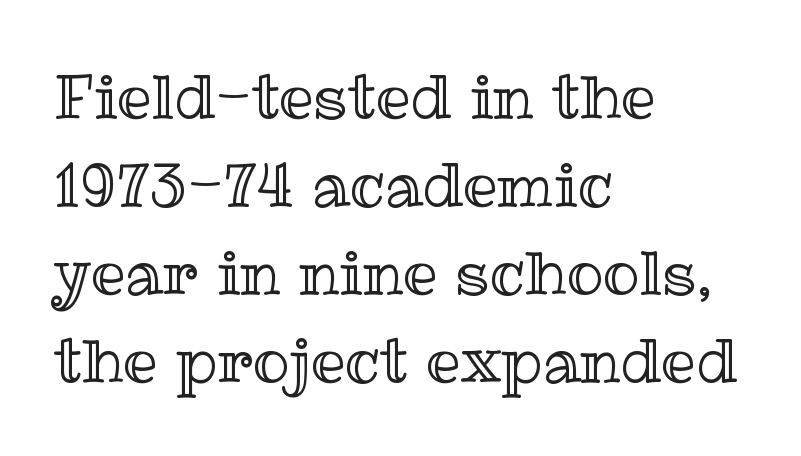
Q: Is the text italic (slanted)? A: No, it is upright.
Q: Is the text underlined? A: No.
Q: How is the paragraph aligned? A: Left-aligned.
Q: Is the spacing between letters normal or unusually wide? A: Normal.
Q: Is the spacing between lines tight, normal or loose? A: Normal.
Q: Width (condensed, normal, or wide)? A: Normal.
Q: x-height? A: Medium.
Q: Monospaced? A: No.
